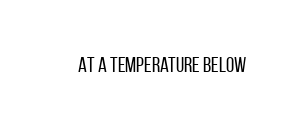
The passage shown is not underscored anywhere. The font's upright variant was chosen for this text. Stems here are at most as thick as an everyday book face. Observe the ordinary spacing: letters are neighbours, not strangers.
